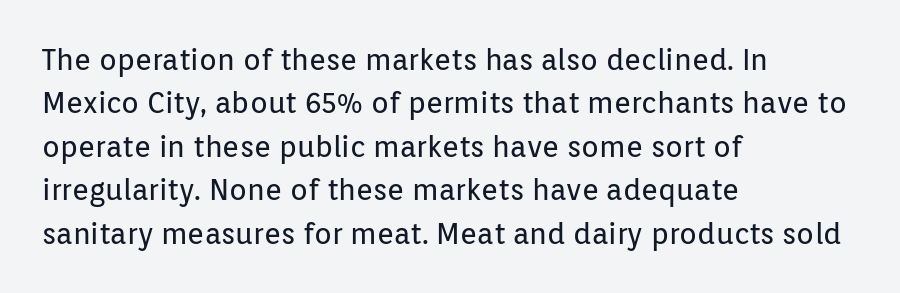
Q: Is the text bold? A: No.
Q: Is the text italic (slanted)? A: No, it is upright.
Q: Is the typeface a serif or a sans-serif typeface? A: Sans-serif.
Q: Is the text underlined? A: No.
Q: How is the paragraph aligned? A: Left-aligned.
Q: Is the spacing between letters normal or unusually wide? A: Normal.
Q: Is the spacing between lines tight, normal or loose? A: Normal.
Q: Width (condensed, normal, or wide)? A: Normal.
Q: Stroke contrast? A: Low.
Q: x-height? A: Medium.
Q: Monospaced? A: No.
